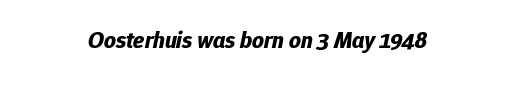
The image shows 23 px bold type, italic (leaning right); set normal letter spacing, not underlined.
